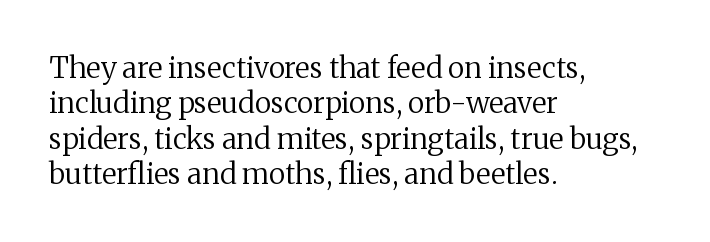
The image shows 29 px regular-weight serif type, upright; set left-aligned, line spacing 1.22x, normal letter spacing, not underlined; medium stroke contrast and a medium x-height.
